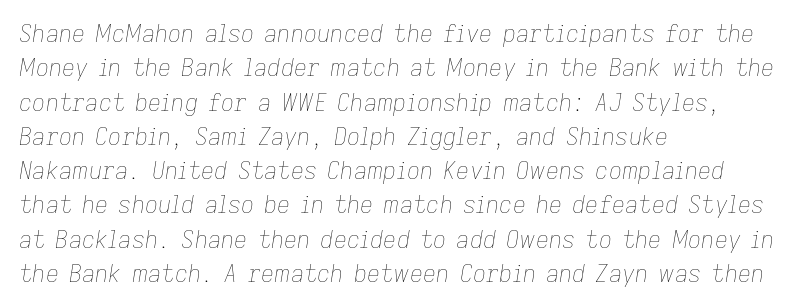
Unbolded letterforms with no extra heft. Check under the words: just untouched page. Style check: oblique. The rendering uses a moderate line-height, typical for paragraphs.
